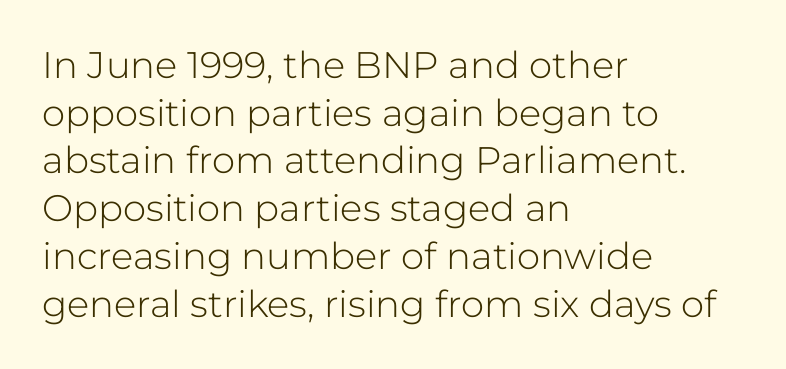
The letters advance in unequal steps, a hallmark of proportional type. Posture: straight, roman, zero tilt. This block has exactly the height ordinary leading produces. Left-aligned paragraph, ragged on the right. To sum up the face: it is a sans, with no serifs.
